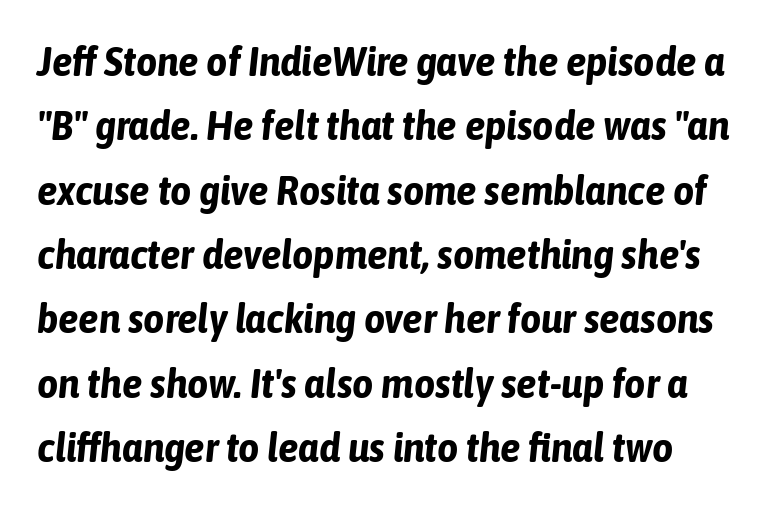
A dark, heavy texture on the line: the type is bold. The text carries the slant typical of an italic or oblique font. Proportional: the letters do not fall into vertical columns. The tracking reads as untouched default to a designer's eye. The designer left line spacing at the default.
